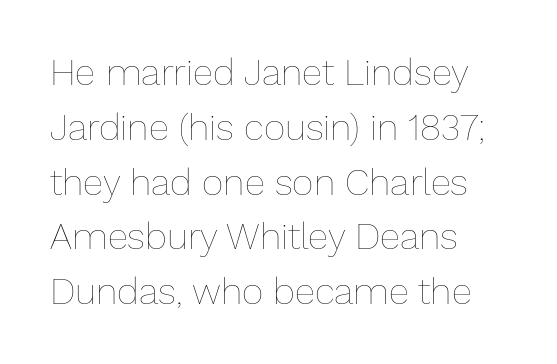
The image shows 37 px thin type, upright; set left-aligned, normal line spacing (1.48x), normal letter spacing, not underlined; low stroke contrast and a medium x-height.
